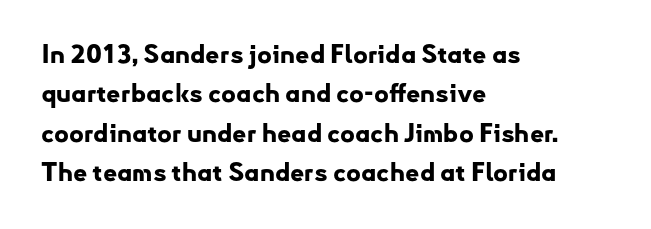
Evenly set lines give the paragraph a standard silhouette. Glance below the letters and you will spot only blank space. Typeset ragged right — the left edge is the straight one. This sample uses plain, unmodified letter spacing. Style check: upright. I'd describe the lettering as bold — thick and assertive.
